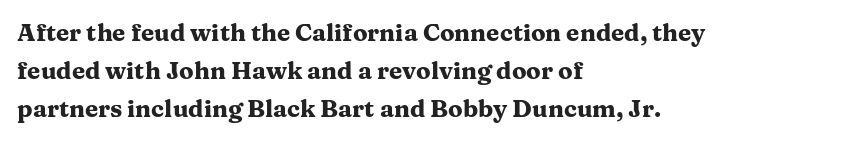
The image shows 24 px bold type, upright; set left-aligned, normal line spacing (1.58x), normal letter spacing, not underlined.
